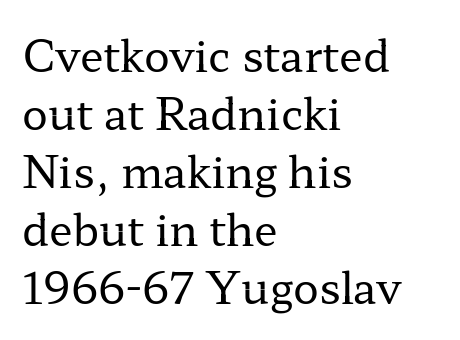
Teacher's note: observe the even left margin — that is flush-left alignment. These glyphs show unthickened strokes, regular width or finer. Evenly set lines give the paragraph a standard silhouette. Every character sits straight up, as roman type does.
